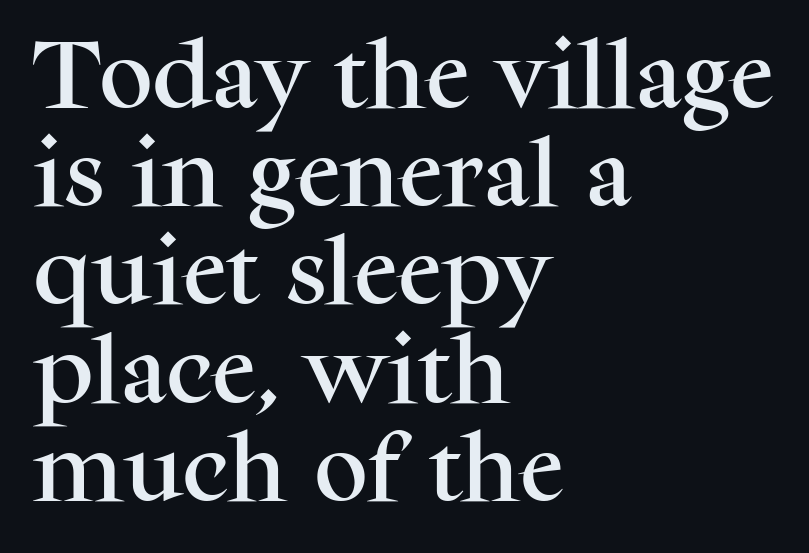
The typeface chosen for these lines features serifs. Do the characters align in a grid? No, the font is proportional. Is the letter spacing exaggerated? No — it looks like the ordinary default. The font's upright variant was chosen for this text.
